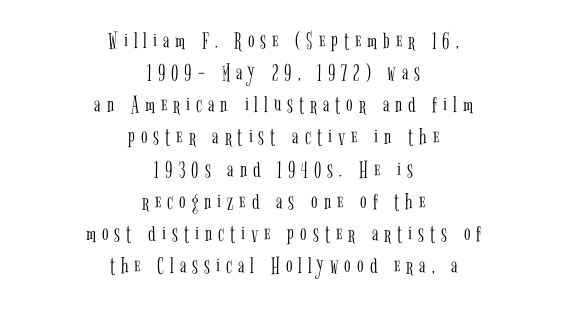
{"italic": "no", "bold": "no", "underline": "no", "align": "center", "line_spacing": "normal", "line_spacing_ratio": 1.34, "letter_spacing": "wide", "letter_spacing_em": 0.25, "glyph_px": 24}
